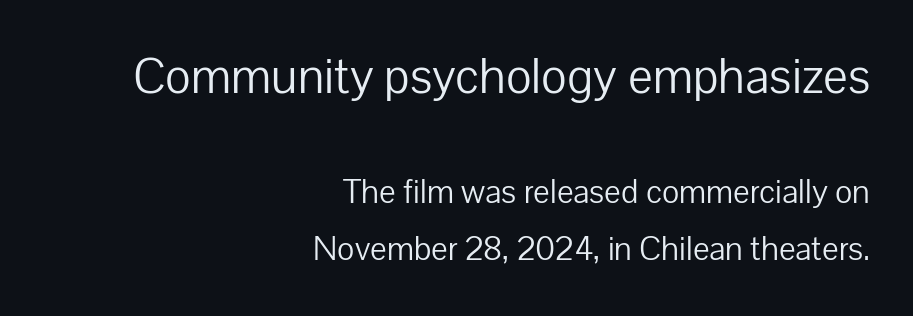
The image shows 52 px light sans-serif type, upright; set right-aligned, normal line spacing (1.63x), normal letter spacing, not underlined; the first (top) block is 1.49x larger; low stroke contrast and a medium x-height.
